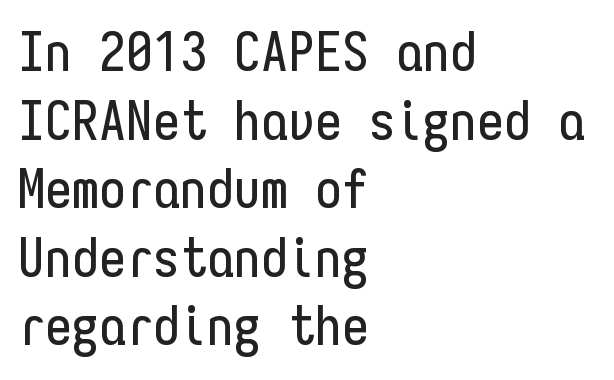
Q: Is the text italic (slanted)? A: No, it is upright.
Q: Is the typeface a serif or a sans-serif typeface? A: Sans-serif.
Q: Is the text underlined? A: No.
Q: How is the paragraph aligned? A: Left-aligned.
Q: Is the spacing between letters normal or unusually wide? A: Normal.
Q: Is the spacing between lines tight, normal or loose? A: Normal.
Q: Width (condensed, normal, or wide)? A: Condensed.
Q: Stroke contrast? A: Low.
Q: x-height? A: Medium.
Q: Monospaced? A: Yes.
